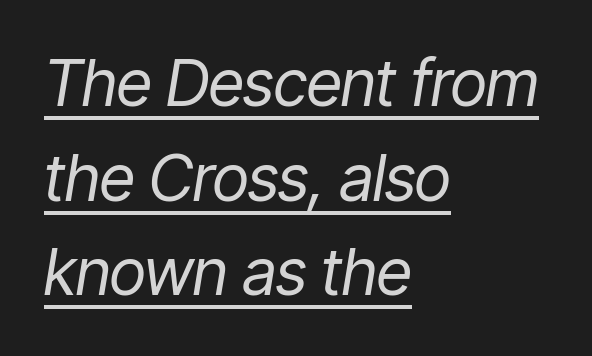
Nothing unusual about the tracking: characters are spaced as the font intends. How would I describe the line gaps? Plain and ordinary. Caption: lettering with a line underneath. Characters are canted at an angle relative to the baseline's perpendicular. Heaviness? Minimal to ordinary, like unemphasized prose. The paragraph shown leans on its left margin.
